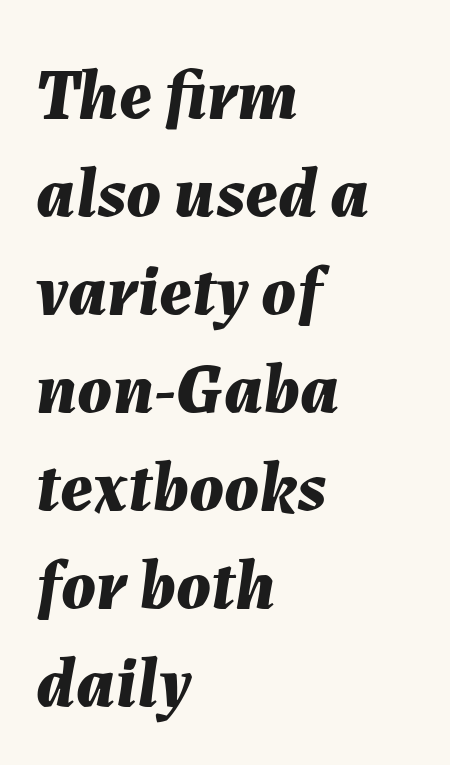
{"italic": "yes", "lean": "right", "slant_degrees": 7, "bold": "yes", "weight": "bold", "width": "normal", "stroke_contrast": "medium", "x_height": "medium", "monospaced": "no", "underline": "no", "align": "left", "line_spacing": "normal", "line_spacing_ratio": 1.36, "letter_spacing": "normal", "letter_spacing_em": 0.0, "glyph_px": 72}
